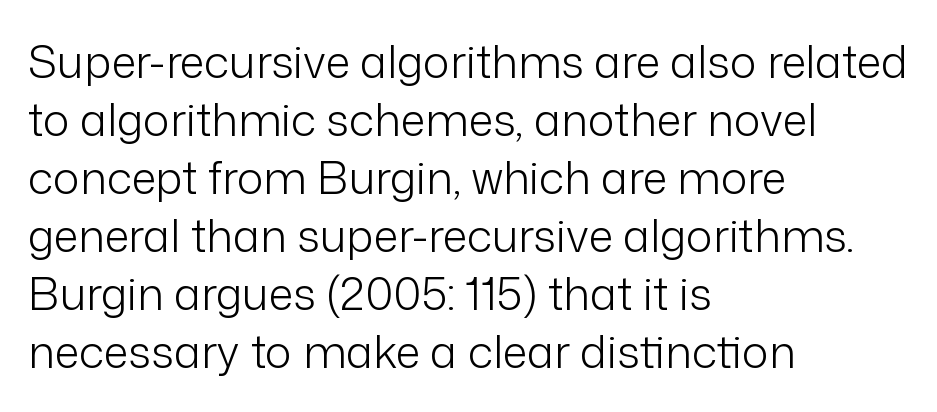
{"serif": "no", "italic": "no", "bold": "no", "weight": "light", "width": "normal", "stroke_contrast": "low", "x_height": "medium", "monospaced": "no", "underline": "no", "align": "left", "line_spacing": "normal", "line_spacing_ratio": 1.29, "letter_spacing": "normal", "letter_spacing_em": 0.0, "glyph_px": 45}
